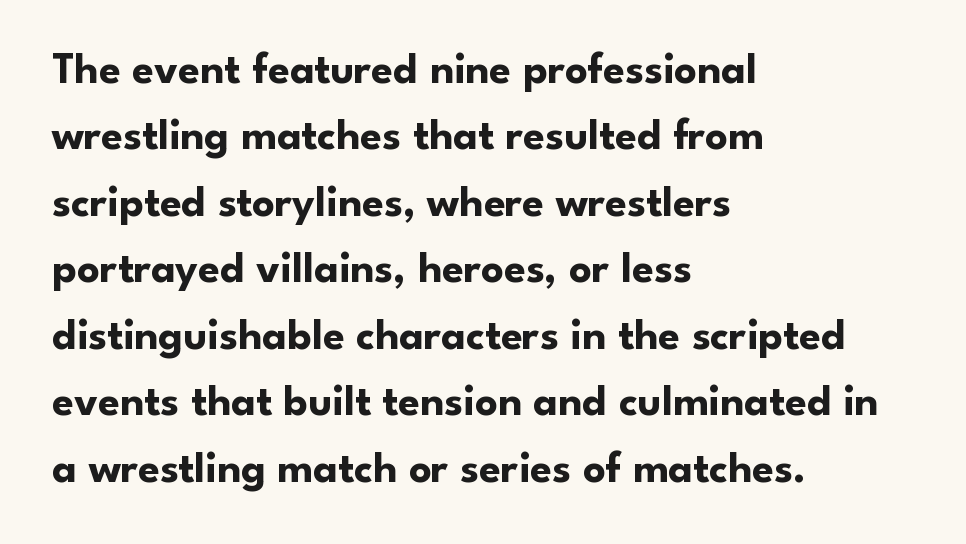
{"serif": "no", "italic": "no", "bold": "yes", "weight": "bold", "width": "normal", "stroke_contrast": "low", "x_height": "small", "monospaced": "no", "underline": "no", "align": "left", "line_spacing": "normal", "line_spacing_ratio": 1.51, "letter_spacing": "normal", "letter_spacing_em": 0.0, "glyph_px": 44}
